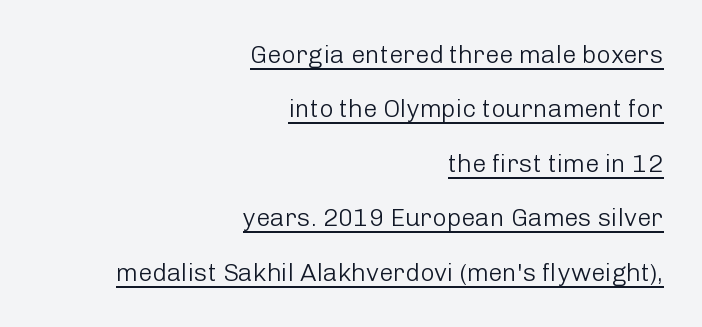
The image shows 25 px text type, upright; set right-aligned, loose line spacing (2.18x), normal letter spacing, underlined.
